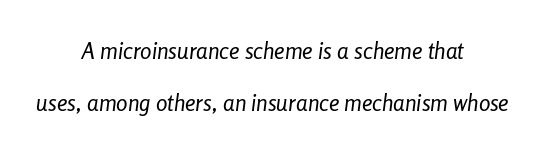
Q: Is the text bold? A: No.
Q: Is the text italic (slanted)? A: Yes, it leans right by about 8 degrees.
Q: Is the text underlined? A: No.
Q: How is the paragraph aligned? A: Centered.
Q: Is the spacing between letters normal or unusually wide? A: Normal.
Q: Is the spacing between lines tight, normal or loose? A: Loose.
